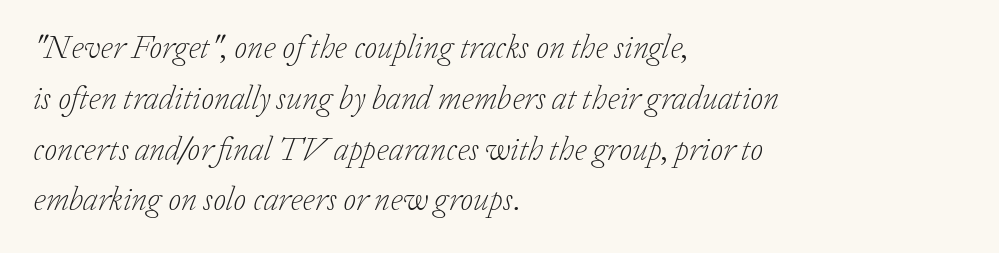
{"serif": "yes", "italic": "yes", "lean": "right", "slant_degrees": 20, "bold": "no", "weight": "light", "width": "normal", "stroke_contrast": "low", "x_height": "medium", "monospaced": "no", "underline": "no", "align": "left", "line_spacing": "normal", "line_spacing_ratio": 1.54, "letter_spacing": "normal", "letter_spacing_em": 0.0, "glyph_px": 33}
